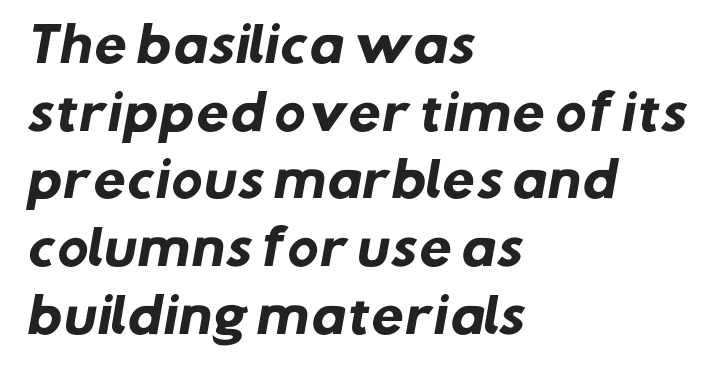
Q: Is the text bold? A: Yes.
Q: Is the typeface a serif or a sans-serif typeface? A: Sans-serif.
Q: Is the text underlined? A: No.
Q: How is the paragraph aligned? A: Left-aligned.
Q: Is the spacing between letters normal or unusually wide? A: Normal.
Q: Is the spacing between lines tight, normal or loose? A: Normal.
Q: Width (condensed, normal, or wide)? A: Normal.
Q: Stroke contrast? A: Low.
Q: x-height? A: Medium.
Q: Monospaced? A: No.
